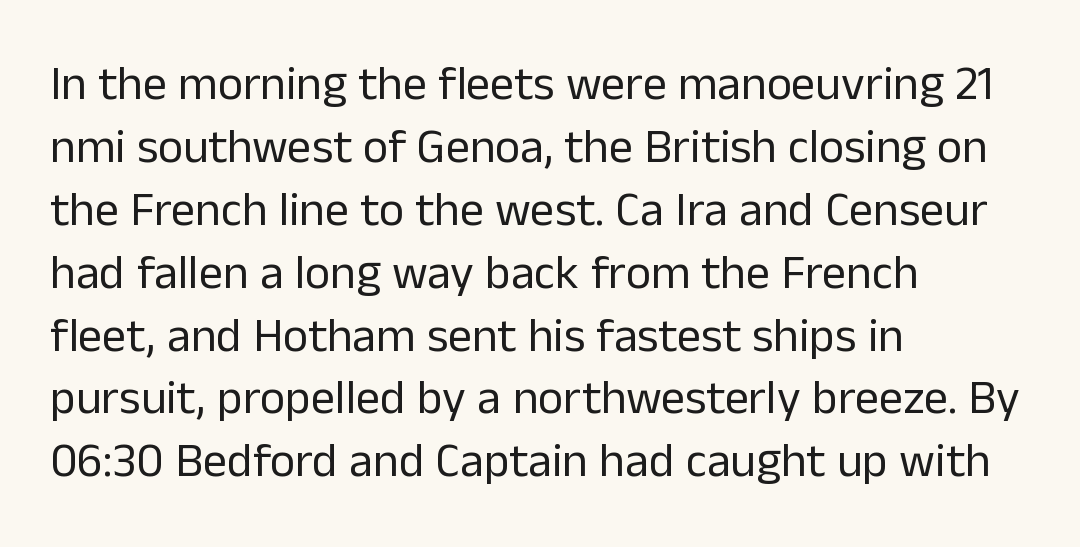
Q: Is the text bold? A: No.
Q: Is the text italic (slanted)? A: No, it is upright.
Q: Is the typeface a serif or a sans-serif typeface? A: Sans-serif.
Q: Is the text underlined? A: No.
Q: How is the paragraph aligned? A: Left-aligned.
Q: Is the spacing between letters normal or unusually wide? A: Normal.
Q: Is the spacing between lines tight, normal or loose? A: Normal.
Q: Width (condensed, normal, or wide)? A: Normal.
Q: Stroke contrast? A: Low.
Q: x-height? A: Medium.
Q: Monospaced? A: No.
